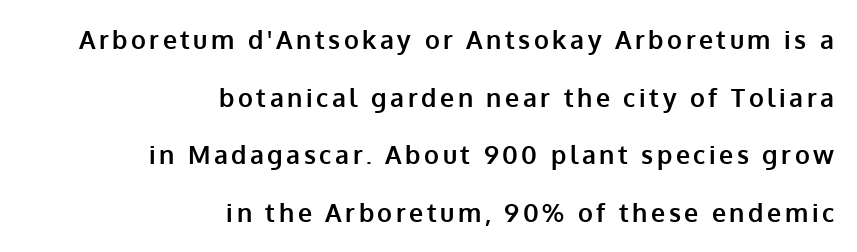
The image shows 25 px bold type, upright; set right-aligned, loose line spacing (2.31x), not underlined.
